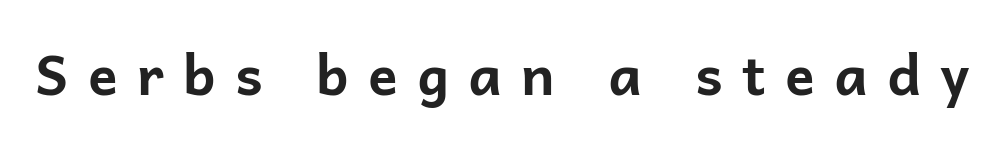
Q: Is the text bold? A: Yes.
Q: Is the text italic (slanted)? A: No, it is upright.
Q: Is the typeface a serif or a sans-serif typeface? A: Sans-serif.
Q: Is the text underlined? A: No.
Q: Is the spacing between letters normal or unusually wide? A: Unusually wide.
Q: Width (condensed, normal, or wide)? A: Normal.
Q: Stroke contrast? A: Low.
Q: x-height? A: Medium.
Q: Monospaced? A: No.
